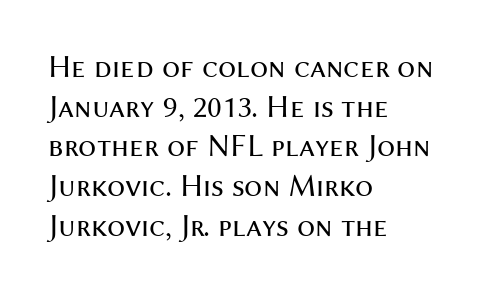
Q: Is the text bold? A: No.
Q: Is the text italic (slanted)? A: No, it is upright.
Q: Is the typeface a serif or a sans-serif typeface? A: Sans-serif.
Q: Is the text underlined? A: No.
Q: How is the paragraph aligned? A: Left-aligned.
Q: Is the spacing between letters normal or unusually wide? A: Normal.
Q: Width (condensed, normal, or wide)? A: Normal.
Q: Stroke contrast? A: Medium.
Q: x-height? A: Medium.
Q: Monospaced? A: No.
